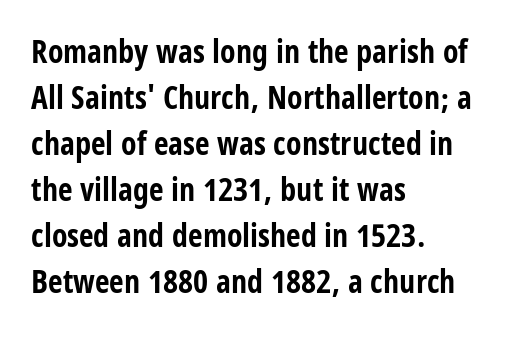
The image shows 32 px bold, condensed sans-serif type, upright; set left-aligned, normal line spacing (1.44x), normal letter spacing, not underlined; low stroke contrast and a large x-height.
